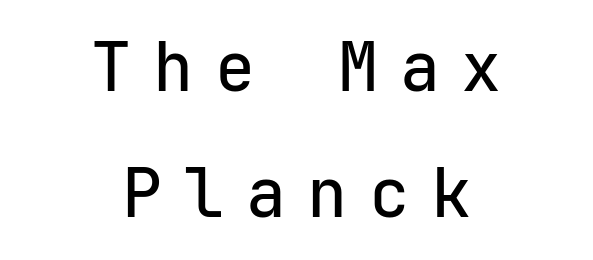
{"serif": "no", "italic": "no", "width": "normal", "stroke_contrast": "low", "x_height": "medium", "monospaced": "yes", "underline": "no", "align": "center", "line_spacing_ratio": 1.88, "letter_spacing": "wide", "letter_spacing_em": 0.32, "glyph_px": 67}
